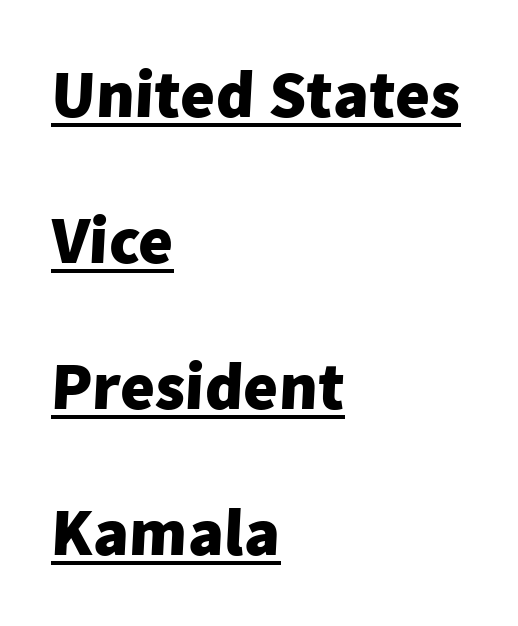
Q: Is the text bold? A: Yes.
Q: Is the typeface a serif or a sans-serif typeface? A: Sans-serif.
Q: Is the text underlined? A: Yes.
Q: How is the paragraph aligned? A: Left-aligned.
Q: Is the spacing between letters normal or unusually wide? A: Normal.
Q: Is the spacing between lines tight, normal or loose? A: Loose.
Q: Width (condensed, normal, or wide)? A: Normal.
Q: Stroke contrast? A: Low.
Q: x-height? A: Medium.
Q: Monospaced? A: No.
